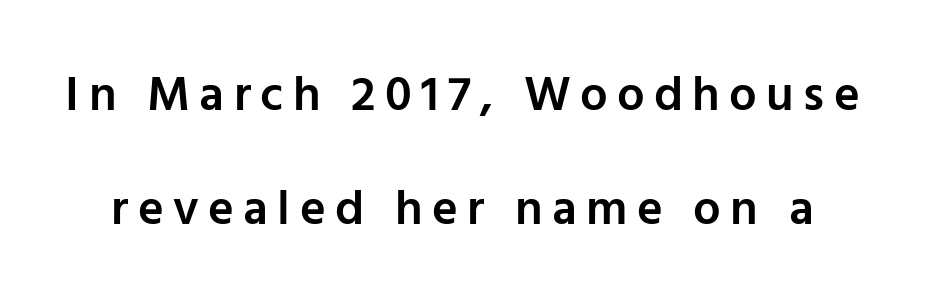
{"serif": "no", "italic": "no", "bold": "semi", "weight": "semibold", "width": "normal", "stroke_contrast": "low", "x_height": "medium", "monospaced": "no", "underline": "no", "line_spacing": "loose", "line_spacing_ratio": 2.32, "glyph_px": 49}
